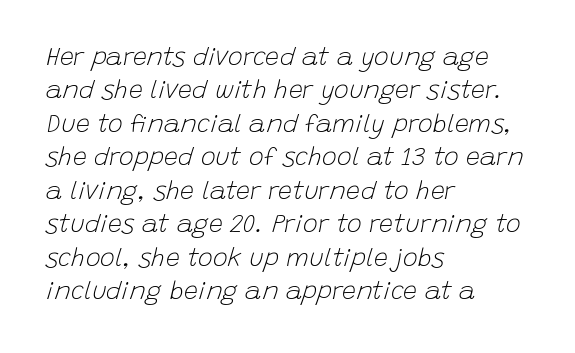
The image shows 25 px text type, italic (leaning right); set left-aligned, normal line spacing (1.34x), normal letter spacing, not underlined.
